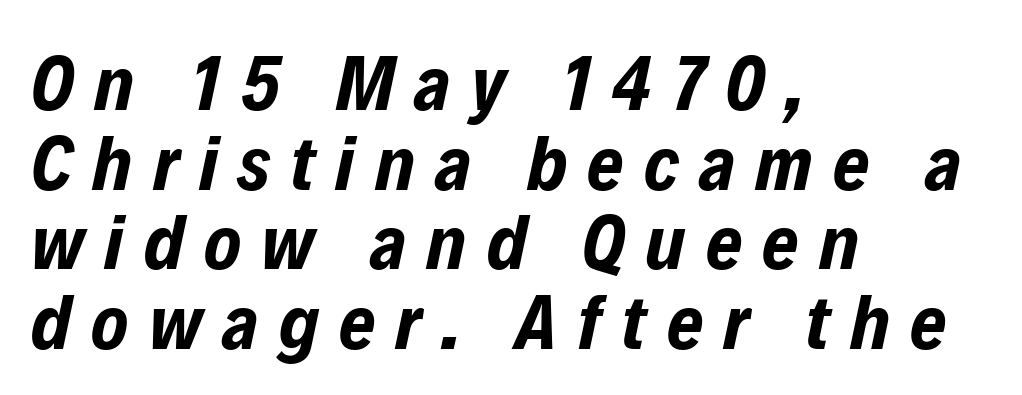
The image shows 78 px bold, condensed type, italic (leaning right); set left-aligned, tight line spacing (1.02x), unusually wide letter spacing (+0.26 em), not underlined; low stroke contrast and a medium x-height.
